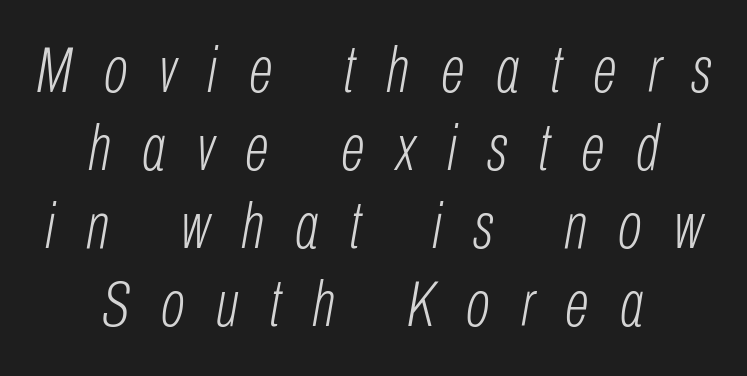
Q: Is the text bold? A: No.
Q: Is the text italic (slanted)? A: Yes, it leans right by about 10 degrees.
Q: Is the text underlined? A: No.
Q: How is the paragraph aligned? A: Centered.
Q: Is the spacing between letters normal or unusually wide? A: Unusually wide.
Q: Width (condensed, normal, or wide)? A: Condensed.
Q: Stroke contrast? A: Low.
Q: x-height? A: Medium.
Q: Monospaced? A: No.
